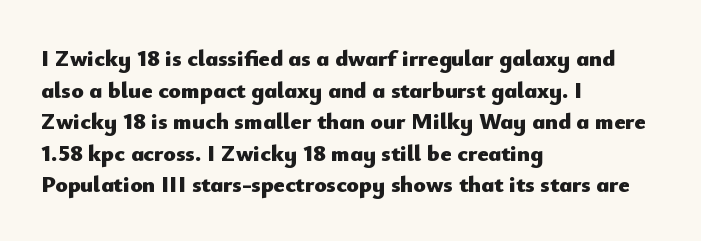
{"italic": "no", "bold": "yes", "underline": "no", "align": "left", "line_spacing": "normal", "line_spacing_ratio": 1.37, "letter_spacing": "normal", "letter_spacing_em": 0.0, "glyph_px": 23}
